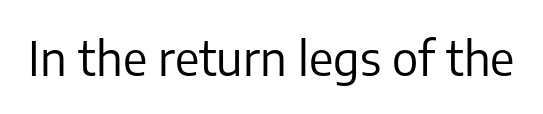
Check under the words: just untouched page. Compared with typical body copy, the letter spacing here is the same. A typesetter would call this proportional, since set widths differ per character. Vertical stems look standard width or narrower in stroke.
